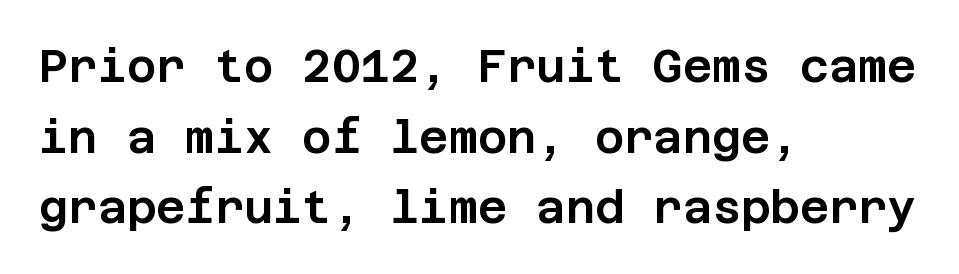
Q: Is the text italic (slanted)? A: No, it is upright.
Q: Is the typeface a serif or a sans-serif typeface? A: Sans-serif.
Q: Is the text underlined? A: No.
Q: How is the paragraph aligned? A: Left-aligned.
Q: Is the spacing between letters normal or unusually wide? A: Normal.
Q: Is the spacing between lines tight, normal or loose? A: Normal.
Q: Width (condensed, normal, or wide)? A: Normal.
Q: Stroke contrast? A: Low.
Q: x-height? A: Large.
